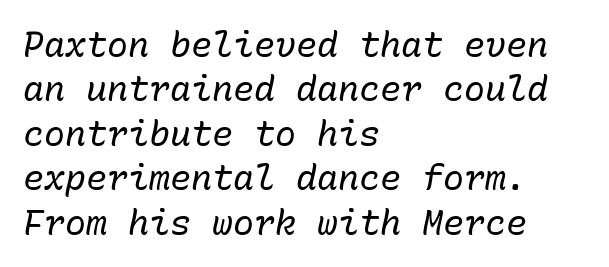
The font's italic variant was chosen for this text. Clear beneath every line of the passage. Visually the block forms a straight wall on the left and a jagged coastline on the right. Summary of vertical rhythm: regular, with standard interline spacing. The face used here is monospaced, like something from a code editor.
